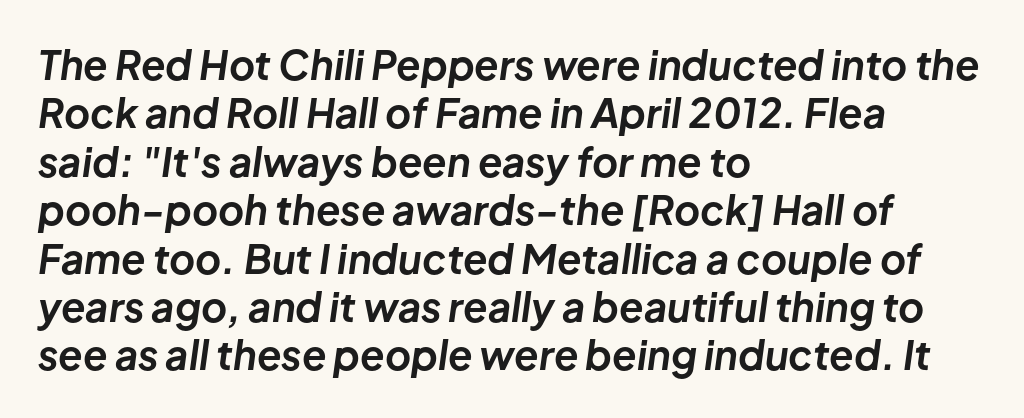
Q: Is the text bold? A: Yes.
Q: Is the text italic (slanted)? A: Yes, it leans right by about 8 degrees.
Q: Is the text underlined? A: No.
Q: How is the paragraph aligned? A: Left-aligned.
Q: Is the spacing between letters normal or unusually wide? A: Normal.
Q: Width (condensed, normal, or wide)? A: Normal.
Q: Stroke contrast? A: Low.
Q: x-height? A: Medium.
Q: Monospaced? A: No.
